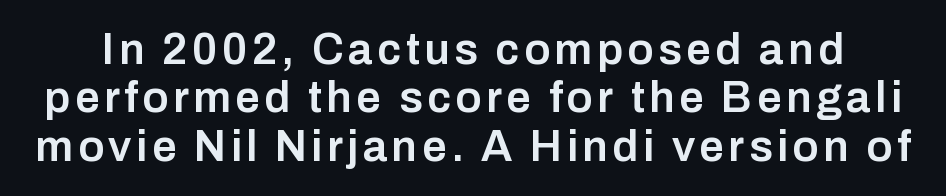
{"serif": "no", "italic": "no", "bold": "semi", "weight": "semibold", "width": "normal", "stroke_contrast": "low", "x_height": "medium", "monospaced": "no", "underline": "no", "line_spacing": "tight", "line_spacing_ratio": 1.1, "glyph_px": 44}
